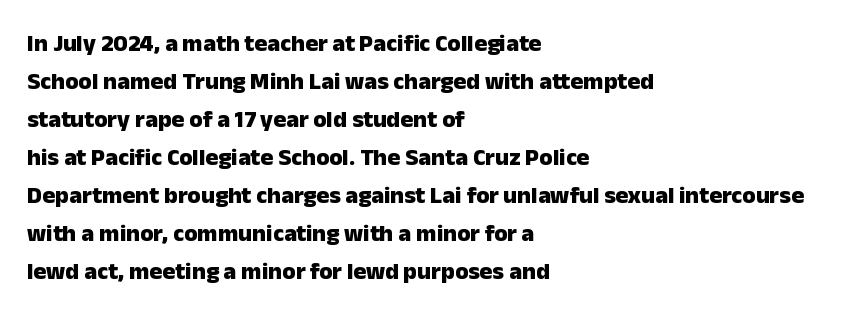
The image shows 24 px bold type, upright; set left-aligned, normal line spacing (1.58x), normal letter spacing, not underlined.
